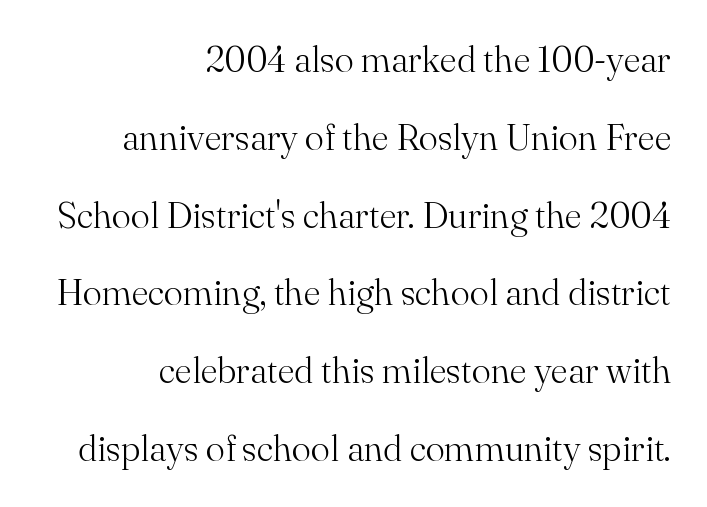
The image shows 36 px light serif type, upright; set right-aligned, loose line spacing (2.16x), normal letter spacing, not underlined; medium stroke contrast and a small x-height.
